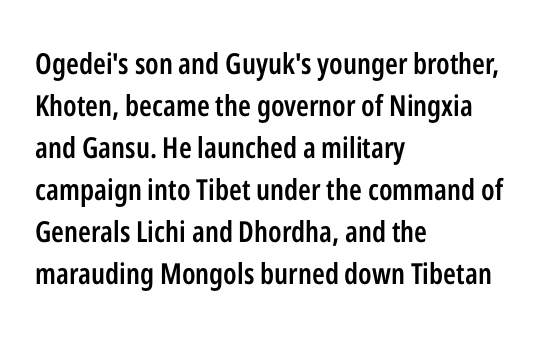
{"serif": "no", "italic": "no", "bold": "semi", "weight": "semibold", "width": "condensed", "stroke_contrast": "low", "x_height": "medium", "monospaced": "no", "underline": "no", "align": "left", "line_spacing": "normal", "line_spacing_ratio": 1.45, "letter_spacing": "normal", "letter_spacing_em": 0.0, "glyph_px": 29}
